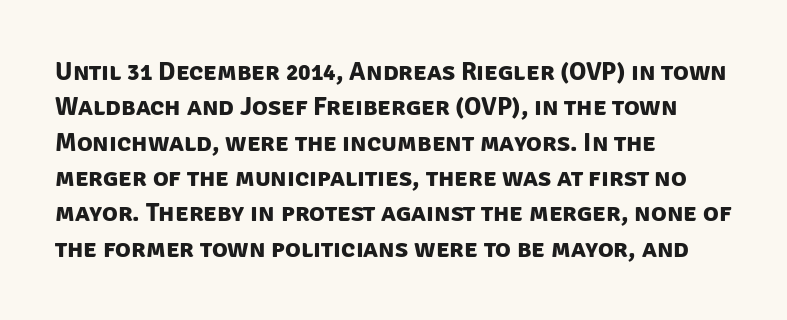
{"bold": "yes", "underline": "no", "align": "left", "line_spacing": "normal", "line_spacing_ratio": 1.36, "letter_spacing": "normal", "letter_spacing_em": 0.0, "glyph_px": 26}
